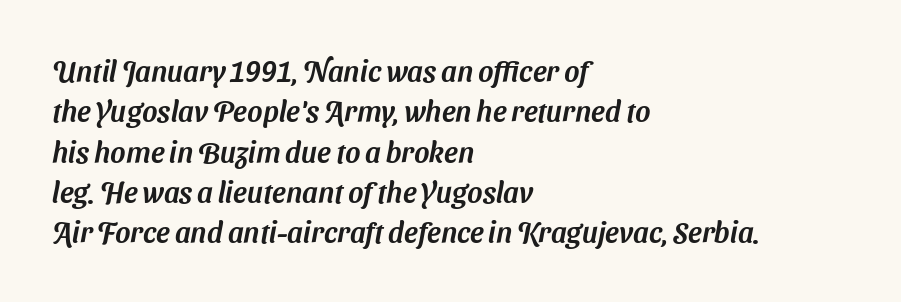
{"serif": "no", "width": "normal", "stroke_contrast": "medium", "x_height": "medium", "monospaced": "no", "underline": "no", "align": "left", "line_spacing": "normal", "line_spacing_ratio": 1.39, "letter_spacing": "normal", "letter_spacing_em": 0.0, "glyph_px": 29}
